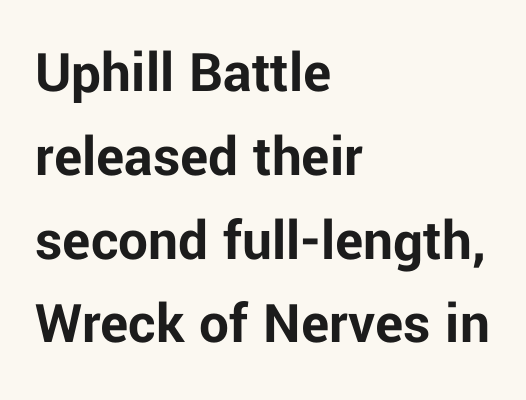
Letter spacing: default. Varying glyph widths throughout — classic text-font behaviour. Posture: upright roman. Underline: absent. Alignment: flush left.
